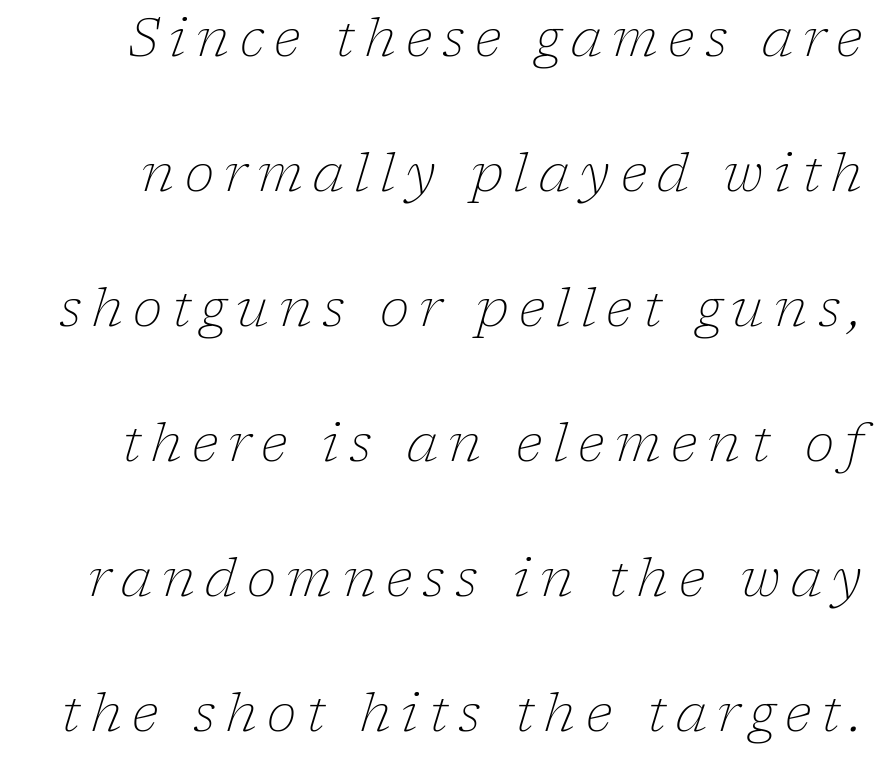
{"serif": "yes", "italic": "yes", "lean": "right", "slant_degrees": 17, "bold": "no", "weight": "thin", "width": "normal", "stroke_contrast": "low", "x_height": "medium", "monospaced": "no", "underline": "no", "line_spacing": "loose", "line_spacing_ratio": 2.5, "glyph_px": 54}
